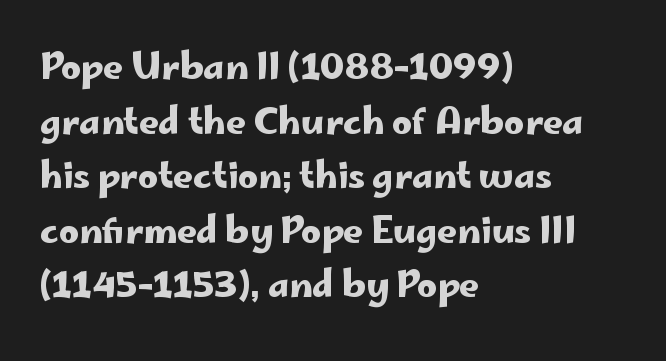
Character widths vary here, with narrow letters taking less room than wide ones. Left-aligned paragraph, ragged on the right. The string is rendered with underlining switched off. The glyphs in this specimen are sans serif. Horizontal bands of white between lines are of average thickness. Upright lettering throughout.
